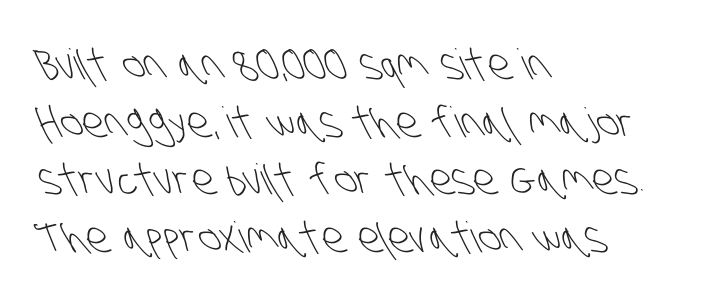
The image shows 42 px light, condensed sans-serif type; set left-aligned, normal line spacing (1.37x), normal letter spacing, not underlined; low stroke contrast and a large x-height.
